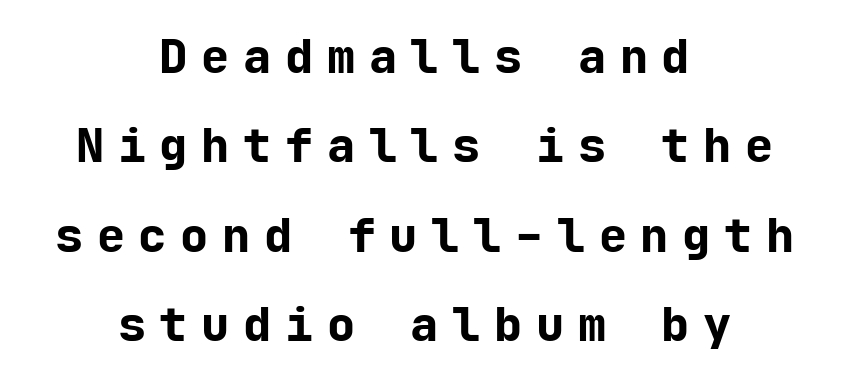
{"serif": "no", "italic": "no", "bold": "yes", "weight": "bold", "width": "normal", "stroke_contrast": "low", "x_height": "medium", "monospaced": "yes", "underline": "no", "align": "center", "line_spacing": "loose", "line_spacing_ratio": 1.9, "letter_spacing": "wide", "letter_spacing_em": 0.29, "glyph_px": 47}
